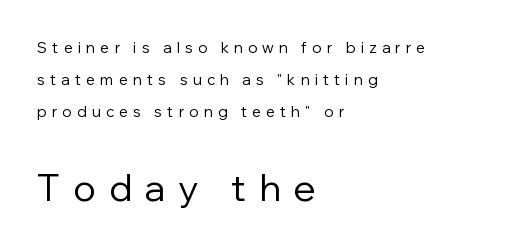
Stroke mass is kept to a normal reading level or below. This sample has the flowing, uneven cadence of proportional lettering. The tracking reads as deliberately expanded to a designer's eye. The leading is generous, giving the passage an open texture. Is the block centered? No — it sits flush against the left margin.
